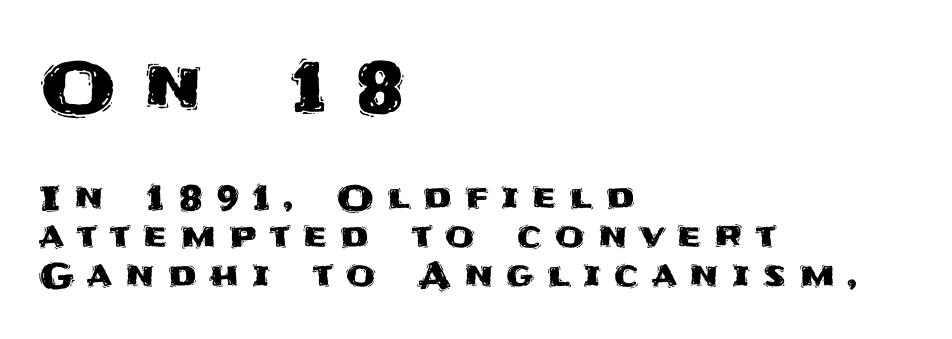
Q: Is the text italic (slanted)? A: No, it is upright.
Q: Is the typeface a serif or a sans-serif typeface? A: Sans-serif.
Q: Is the text underlined? A: No.
Q: How is the paragraph aligned? A: Left-aligned.
Q: Is the spacing between letters normal or unusually wide? A: Unusually wide.
Q: Is the spacing between lines tight, normal or loose? A: Tight.
Q: Which block of text is set in a larger size, the first (top) or the second (bottom)? A: The first (top) one.
Q: Width (condensed, normal, or wide)? A: Normal.
Q: Stroke contrast? A: Medium.
Q: x-height? A: Large.
Q: Monospaced? A: No.
